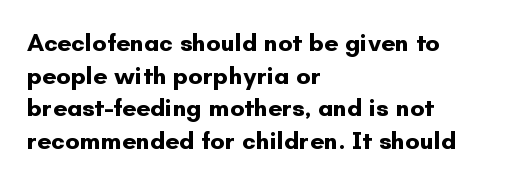
Q: Is the text bold? A: Yes.
Q: Is the text italic (slanted)? A: No, it is upright.
Q: Is the text underlined? A: No.
Q: How is the paragraph aligned? A: Left-aligned.
Q: Is the spacing between letters normal or unusually wide? A: Normal.
Q: Is the spacing between lines tight, normal or loose? A: Normal.
